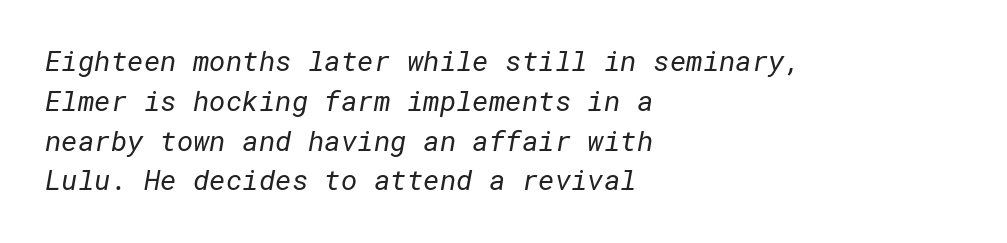
Stroke mass is kept to a normal reading level or below. This sample uses plain, unmodified letter spacing. Plain, unruled lines of type. The rows are spaced the way most documents space them.
